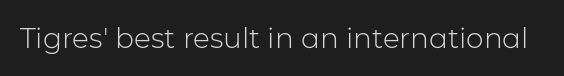
The image shows 28 px light sans-serif type, upright; set normal letter spacing, not underlined; low stroke contrast and a medium x-height.
